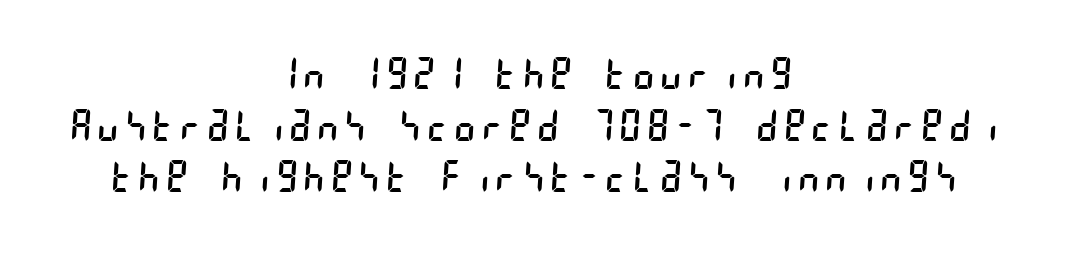
The image shows 43 px regular-weight, condensed sans-serif type; set centered, line spacing 1.2x, not underlined; low stroke contrast and a large x-height.
